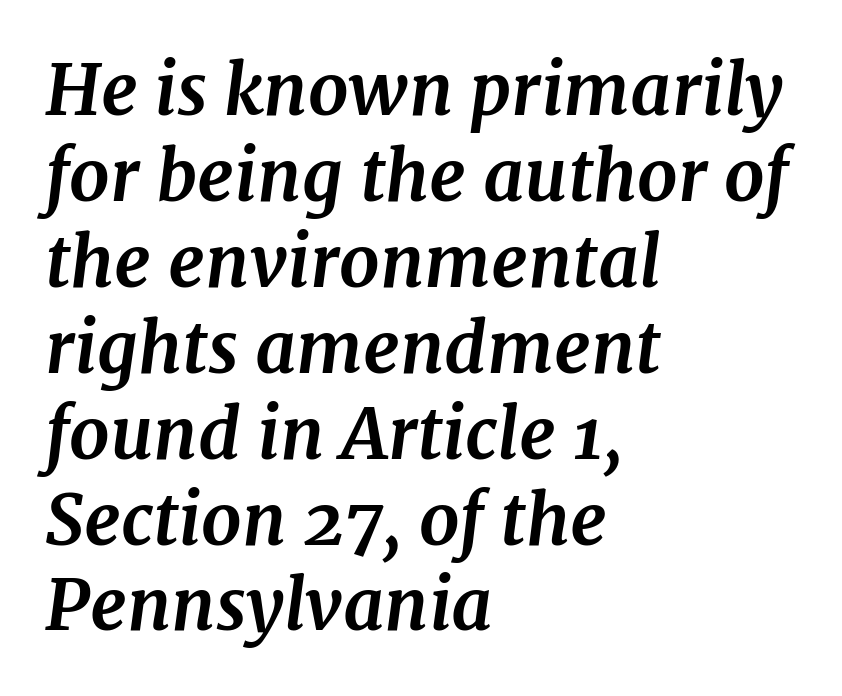
Q: Is the text bold? A: Yes.
Q: Is the text italic (slanted)? A: Yes, it leans right by about 7 degrees.
Q: Is the typeface a serif or a sans-serif typeface? A: Serif.
Q: Is the text underlined? A: No.
Q: How is the paragraph aligned? A: Left-aligned.
Q: Is the spacing between letters normal or unusually wide? A: Normal.
Q: Width (condensed, normal, or wide)? A: Normal.
Q: Stroke contrast? A: Medium.
Q: x-height? A: Medium.
Q: Monospaced? A: No.
